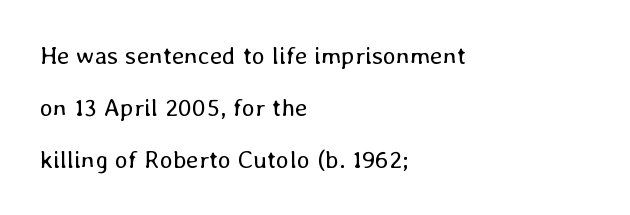
Q: Is the text bold? A: No.
Q: Is the text italic (slanted)? A: No, it is upright.
Q: Is the text underlined? A: No.
Q: How is the paragraph aligned? A: Left-aligned.
Q: Is the spacing between letters normal or unusually wide? A: Normal.
Q: Is the spacing between lines tight, normal or loose? A: Loose.
